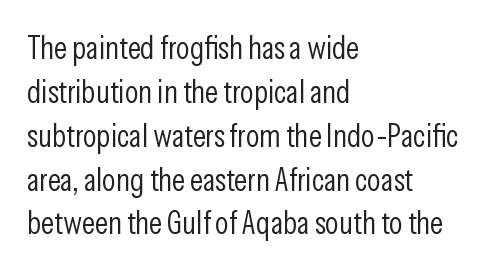
Q: Is the text bold? A: No.
Q: Is the text italic (slanted)? A: No, it is upright.
Q: Is the typeface a serif or a sans-serif typeface? A: Sans-serif.
Q: Is the text underlined? A: No.
Q: How is the paragraph aligned? A: Left-aligned.
Q: Is the spacing between letters normal or unusually wide? A: Normal.
Q: Is the spacing between lines tight, normal or loose? A: Normal.
Q: Width (condensed, normal, or wide)? A: Condensed.
Q: Stroke contrast? A: Low.
Q: x-height? A: Medium.
Q: Monospaced? A: No.
